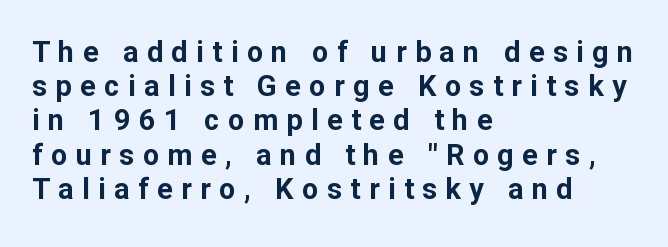
The image shows 29 px bold sans-serif type, upright; set left-aligned, line spacing 1.18x, unusually wide letter spacing (+0.29 em), not underlined; low stroke contrast and a medium x-height.
